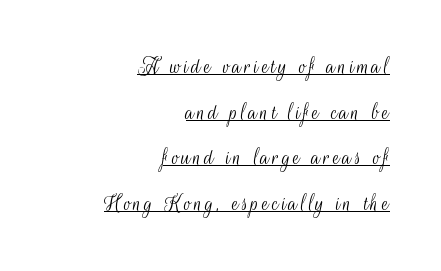
The typeface has the unassuming heft of standard copy or less. The rag falls on the left side of this text block. Rows of type keep a wide berth in the vertical direction. The specimen includes a rule beneath the text block's lines.
